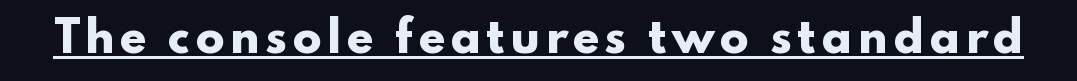
Quick note: not italic, upright. The rendered words wear a rule along their underside. The face used here is proportionally spaced, like ordinary book or web type. Thick stems and heavy bowls — unmistakably bold.
